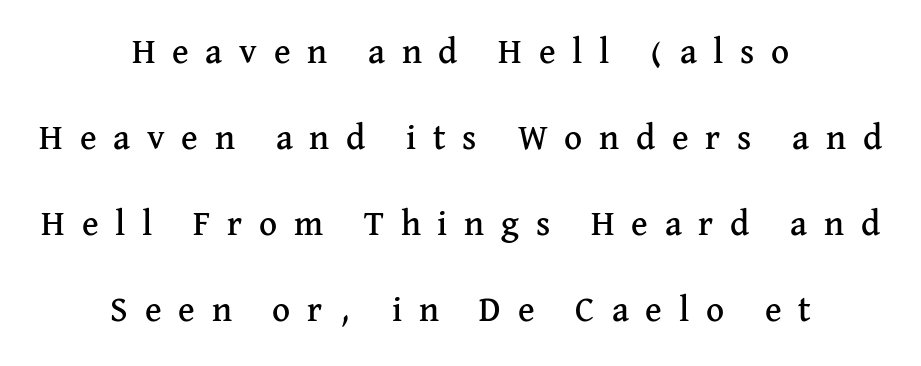
Italic: no, the glyphs are upright roman. The designer went with a serif here, giving each stem small feet. The passage shown is not underscored anywhere. Leftover space on each line is divided equally before and after the words. Looks like regular typesetting: each glyph gets only the width it needs. Letter spacing: wide.
